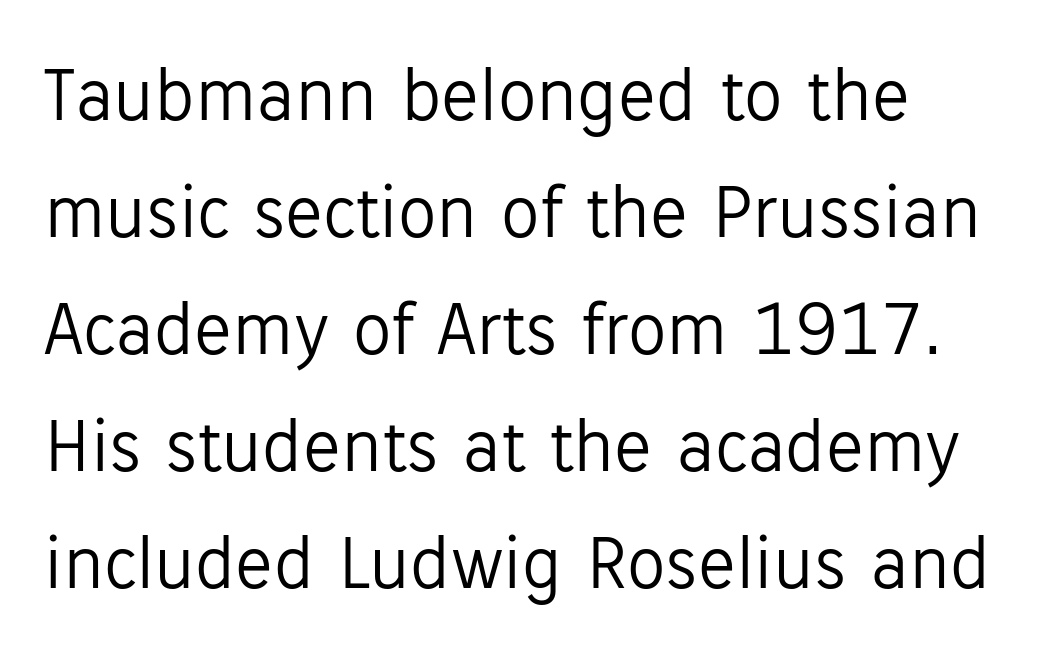
Q: Is the text bold? A: No.
Q: Is the text italic (slanted)? A: No, it is upright.
Q: Is the typeface a serif or a sans-serif typeface? A: Sans-serif.
Q: Is the text underlined? A: No.
Q: Is the spacing between letters normal or unusually wide? A: Normal.
Q: Is the spacing between lines tight, normal or loose? A: Normal.
Q: Width (condensed, normal, or wide)? A: Normal.
Q: Stroke contrast? A: Low.
Q: x-height? A: Medium.
Q: Monospaced? A: No.
